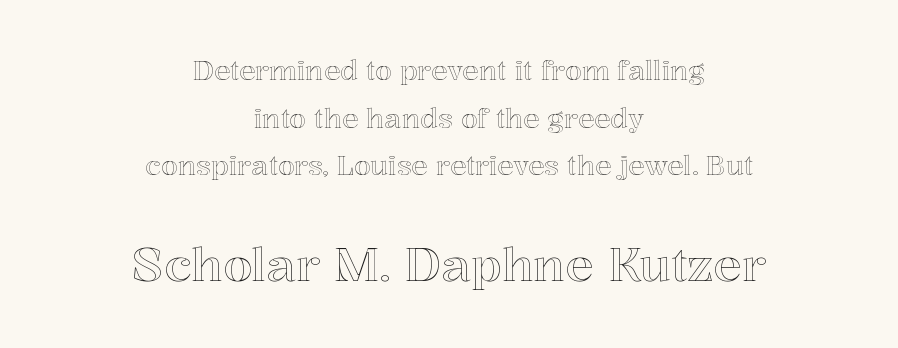
{"italic": "no", "width": "normal", "x_height": "medium", "monospaced": "no", "underline": "no", "align": "center", "line_spacing_ratio": 1.76, "letter_spacing": "normal", "letter_spacing_em": 0.0, "larger_block": "second", "size_ratio": 1.74, "glyph_px": 47}
